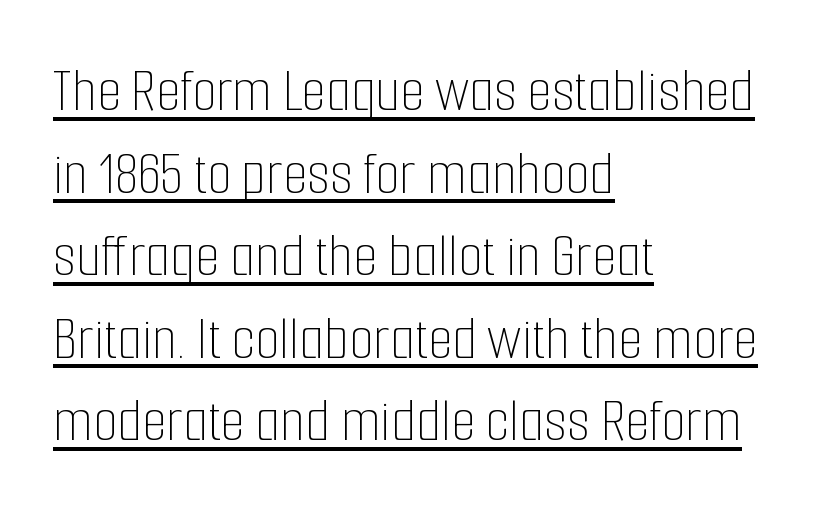
Q: Is the text bold? A: No.
Q: Is the text italic (slanted)? A: No, it is upright.
Q: Is the text underlined? A: Yes.
Q: How is the paragraph aligned? A: Left-aligned.
Q: Is the spacing between letters normal or unusually wide? A: Normal.
Q: Is the spacing between lines tight, normal or loose? A: Normal.
Q: Width (condensed, normal, or wide)? A: Condensed.
Q: Stroke contrast? A: Low.
Q: x-height? A: Medium.
Q: Monospaced? A: No.
